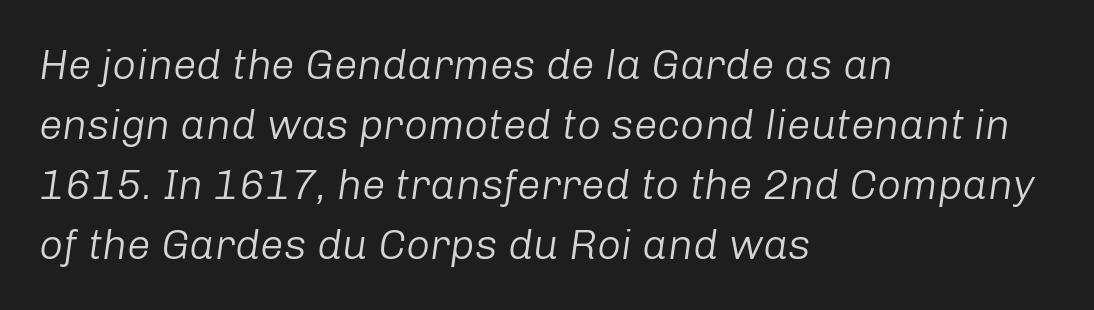
The image shows 42 px light type, italic (leaning right); set left-aligned, normal line spacing (1.43x), normal letter spacing, not underlined; low stroke contrast and a medium x-height.
